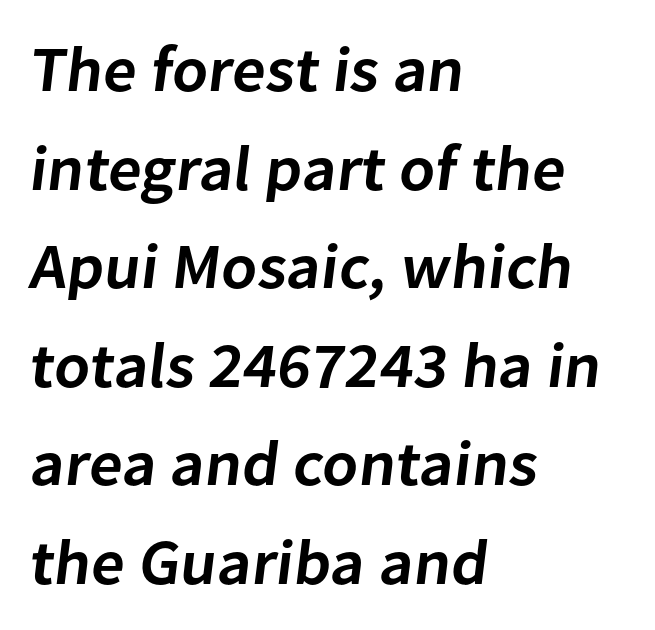
{"serif": "no", "bold": "semi", "weight": "semibold", "width": "normal", "stroke_contrast": "low", "x_height": "medium", "monospaced": "no", "underline": "no", "align": "left", "line_spacing": "normal", "line_spacing_ratio": 1.54, "letter_spacing": "normal", "letter_spacing_em": 0.0, "glyph_px": 64}
